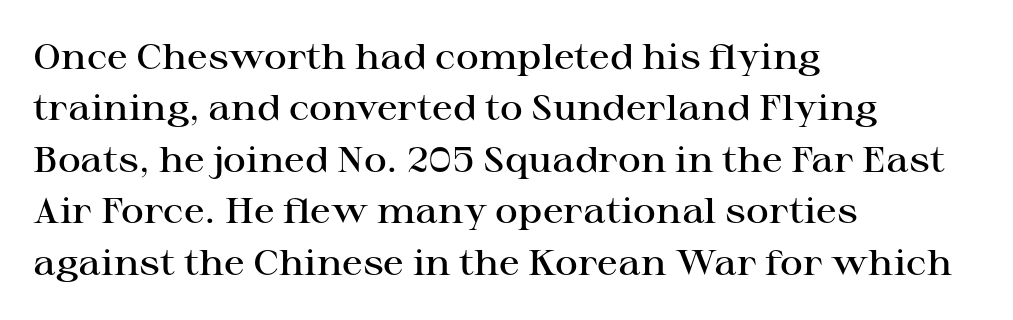
Q: Is the text bold? A: Semi-bold.
Q: Is the text italic (slanted)? A: No, it is upright.
Q: Is the typeface a serif or a sans-serif typeface? A: Serif.
Q: Is the text underlined? A: No.
Q: How is the paragraph aligned? A: Left-aligned.
Q: Is the spacing between letters normal or unusually wide? A: Normal.
Q: Is the spacing between lines tight, normal or loose? A: Normal.
Q: Width (condensed, normal, or wide)? A: Wide.
Q: Stroke contrast? A: High.
Q: x-height? A: Medium.
Q: Monospaced? A: No.
